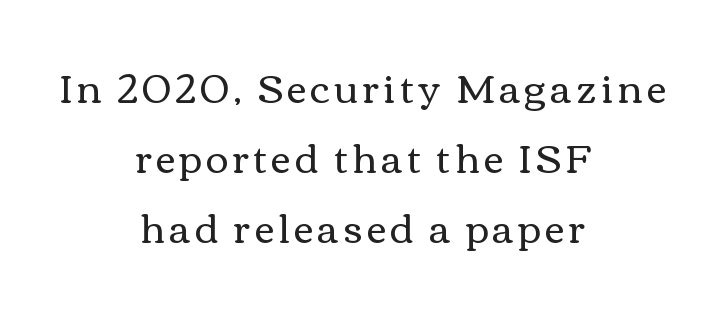
The image shows 39 px regular-weight, wide type, upright; set centered, line spacing 1.8x, not underlined; a medium x-height.
